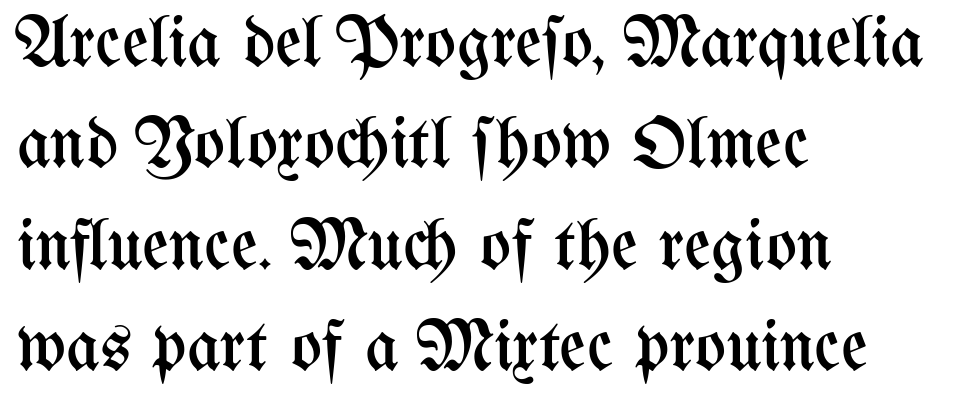
Is there any slant? The stems are plumb. The strokes carry an ordinary text weight at most. These lines sit exactly where default settings would place them. Proportional: the letters do not fall into vertical columns.
